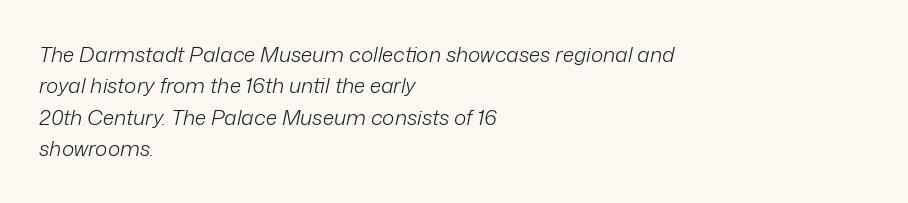
Casual observation: everything's shoved over to the left. Caption: face not bold, strokes unweighted. Underline: absent. The letters are slanted; this is an italic face.
